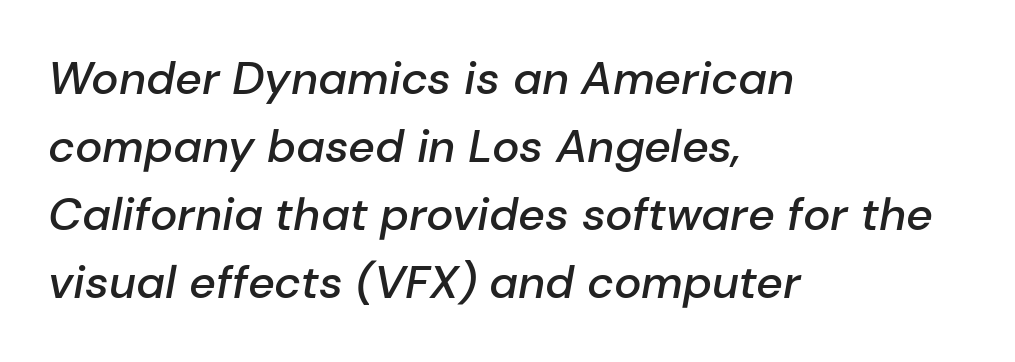
{"italic": "yes", "lean": "right", "slant_degrees": 10, "bold": "semi", "weight": "semibold", "width": "normal", "stroke_contrast": "low", "x_height": "medium", "monospaced": "no", "underline": "no", "align": "left", "line_spacing": "normal", "line_spacing_ratio": 1.48, "letter_spacing": "normal", "letter_spacing_em": 0.0, "glyph_px": 46}
